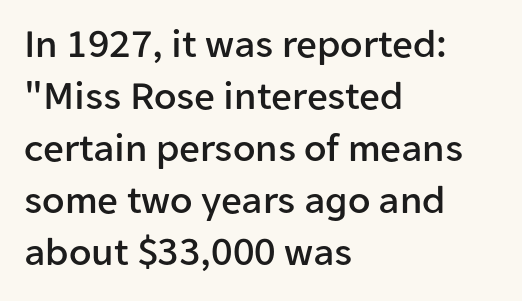
Lines of text with bare space underneath. Spacing verdict: proportional, widths tailored to each character. What's the leading like? Ordinary, nothing unusual. The font family rendered here belongs to the sans-serif group. Does the copy run flush right? No — it runs flush left.
